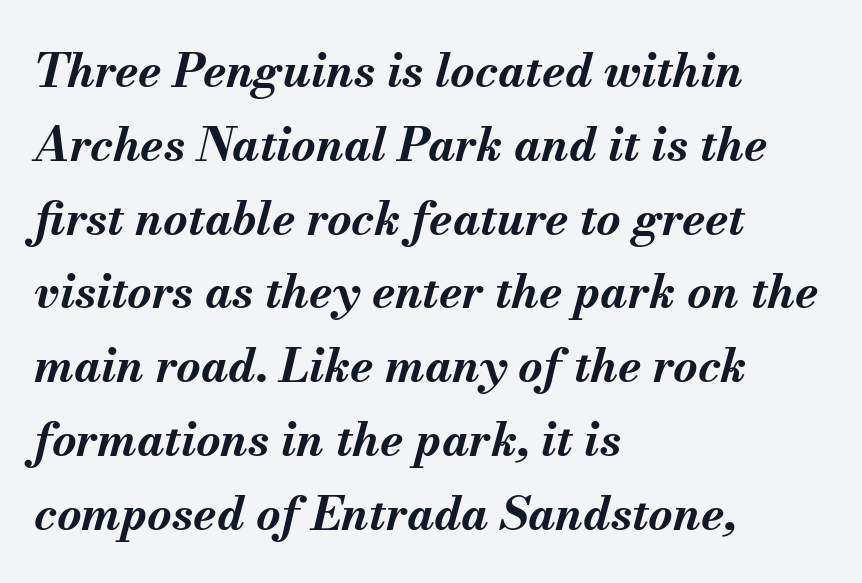
Proportional: the letters do not fall into vertical columns. The face used here is rendered with its standard letterfit. You can tell it's italic because the verticals aren't actually vertical. The letters are bold, with thick, heavy strokes. Reading down the column, the eye jumps a familiar distance to each next line.
